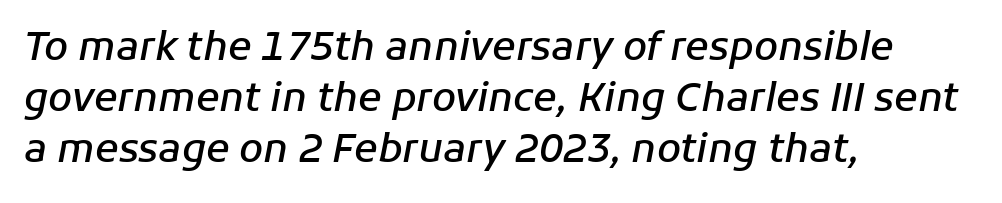
Quick note: underline off. The face used here is rendered with its standard letterfit. Italic: yes, the glyphs are oblique. Does the weight exceed regular? Yes, but only to semibold. Character widths vary here, with narrow letters taking less room than wide ones. The paragraph shown leans on its left margin.
